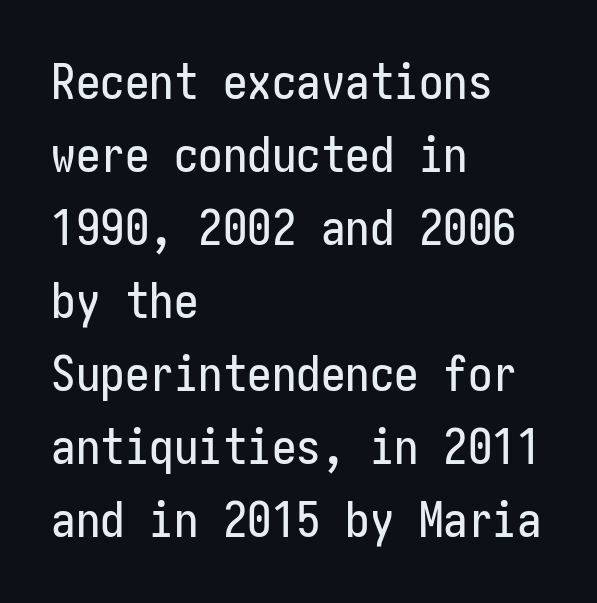
Each row of text sits above clean, open space. Normally led — the rows are evenly, conventionally spaced. Each letter's strokes conclude bluntly, with no projecting serifs. What stands out about the letter spacing? Nothing — it is the standard amount. Every stem runs plumb, perpendicular to the baseline. Does the copy run flush right? No — it runs flush left.
